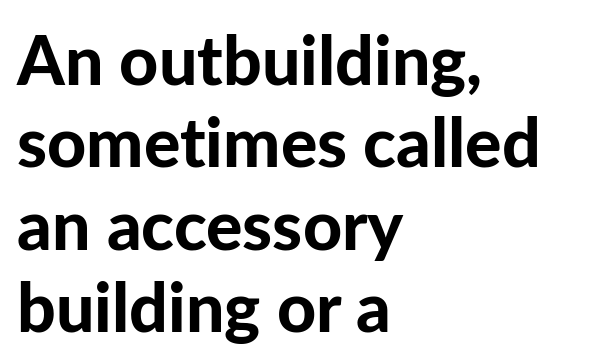
The image shows 68 px bold sans-serif type, upright; set left-aligned, line spacing 1.21x, normal letter spacing, not underlined; low stroke contrast and a medium x-height.
